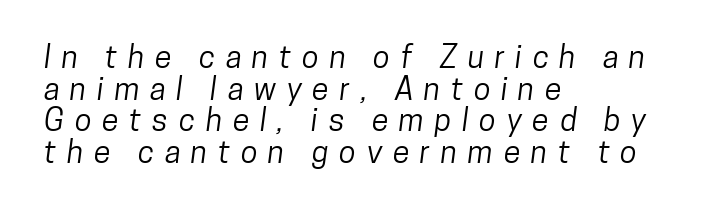
This rendering uses left alignment, leaving the right contour irregular. Typographically, this falls in the sans-serif category. Letters rest on an invisible, unmarked baseline. Character widths vary here, with narrow letters taking less room than wide ones. The vertical gap from one line to the next is small. The gaps between neighbouring characters are conspicuously large.
